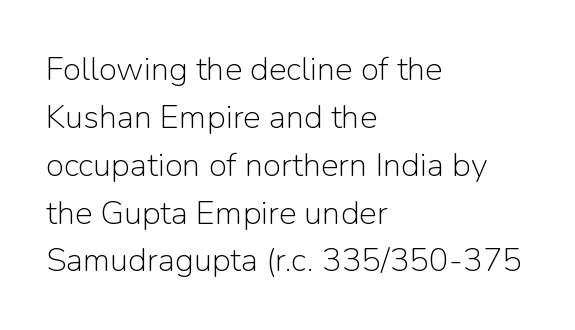
You can tell it's not italic because the verticals are truly vertical. Weight class: somewhere from thin through regular. The paragraph shown leans on its left margin. Font category for this specimen: sans-serif. A normal amount of white space separates one row of letters from the next.
